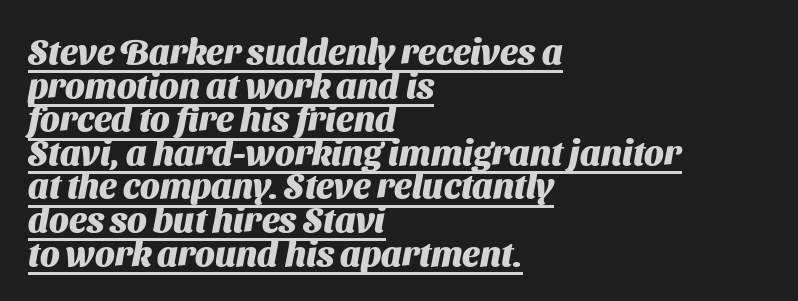
You'd pick this weight for a headline — it's a proper bold. The specimen includes a rule beneath the text block's lines. Summary of vertical rhythm: compact, with narrow interline spacing. You could not count columns in this text — the font is proportionally spaced. How are the letters spaced? Ordinarily, with no added tracking. Grotesque or geometric, the face here clearly has no serifs.
